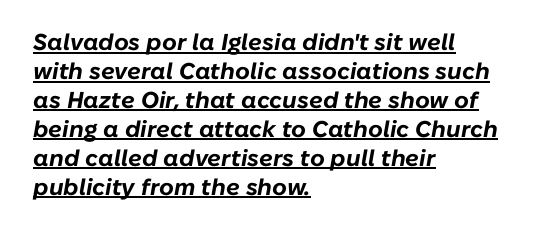
The image shows 23 px bold type, italic (leaning right); set left-aligned, normal line spacing (1.26x), normal letter spacing, underlined.
